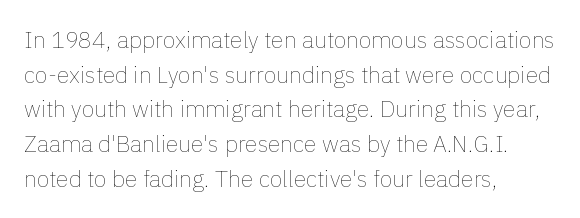
The image shows 23 px text type, upright; set left-aligned, normal line spacing (1.51x), normal letter spacing, not underlined.
